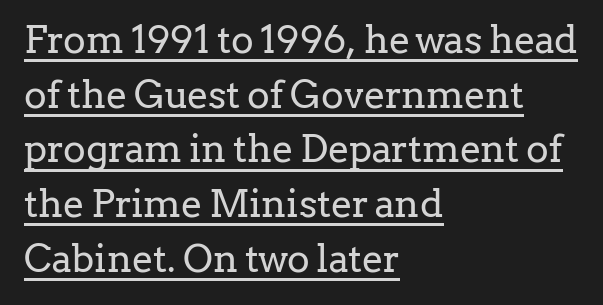
Q: Is the text bold? A: No.
Q: Is the text italic (slanted)? A: No, it is upright.
Q: Is the typeface a serif or a sans-serif typeface? A: Serif.
Q: Is the text underlined? A: Yes.
Q: How is the paragraph aligned? A: Left-aligned.
Q: Is the spacing between letters normal or unusually wide? A: Normal.
Q: Is the spacing between lines tight, normal or loose? A: Normal.
Q: Width (condensed, normal, or wide)? A: Normal.
Q: Stroke contrast? A: Low.
Q: x-height? A: Medium.
Q: Monospaced? A: No.
